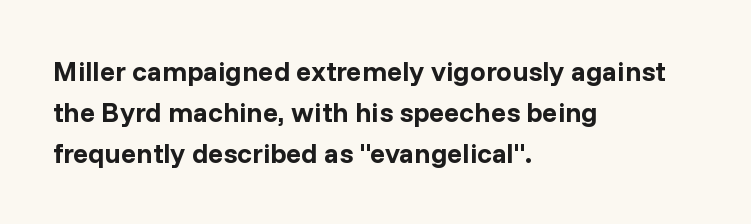
Serifs: no, the terminals of the letterforms are clean. Thick stems and heavy bowls — unmistakably bold. Italic? Not at all — the glyphs are vertical. Words appear dense and cohesive because spacing is normal. Underlining? Definitely not there.
